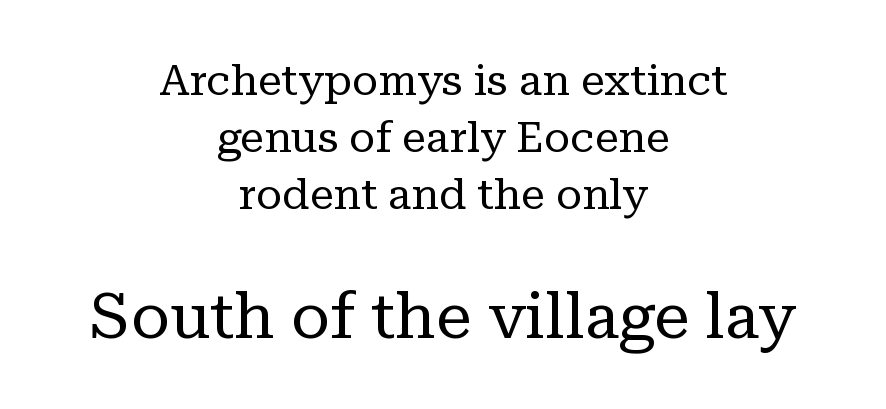
{"serif": "yes", "italic": "no", "bold": "no", "weight": "regular", "width": "normal", "stroke_contrast": "low", "x_height": "medium", "monospaced": "no", "underline": "no", "align": "center", "line_spacing": "normal", "line_spacing_ratio": 1.33, "letter_spacing": "normal", "letter_spacing_em": 0.0, "larger_block": "second", "size_ratio": 1.49, "glyph_px": 64}
